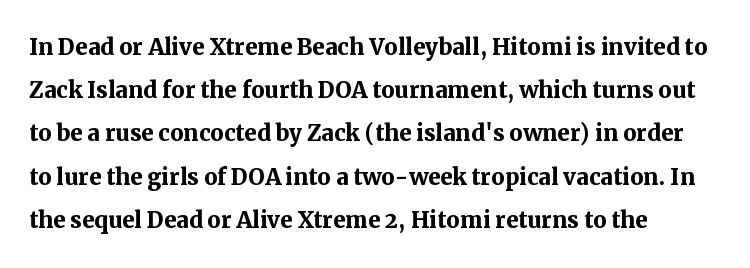
Q: Is the text bold? A: Yes.
Q: Is the text italic (slanted)? A: No, it is upright.
Q: Is the typeface a serif or a sans-serif typeface? A: Serif.
Q: Is the text underlined? A: No.
Q: How is the paragraph aligned? A: Left-aligned.
Q: Is the spacing between letters normal or unusually wide? A: Normal.
Q: Is the spacing between lines tight, normal or loose? A: Normal.
Q: Width (condensed, normal, or wide)? A: Normal.
Q: Stroke contrast? A: Medium.
Q: x-height? A: Medium.
Q: Monospaced? A: No.
